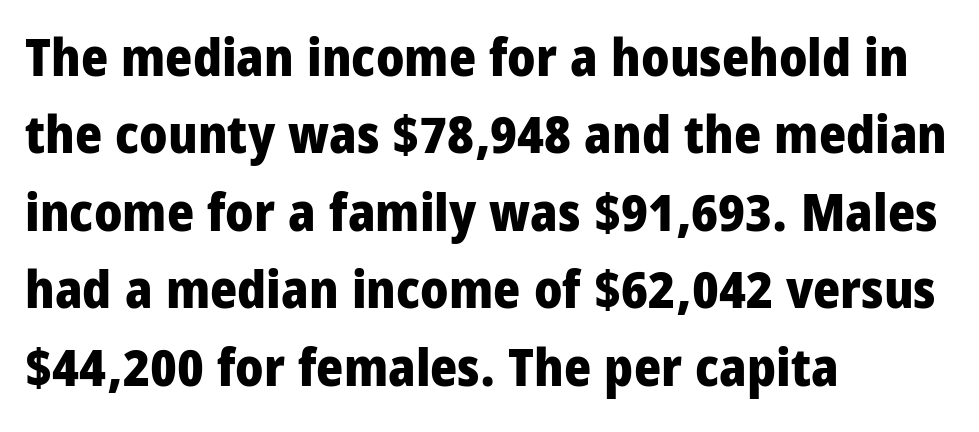
{"serif": "no", "italic": "no", "bold": "yes", "weight": "heavy", "width": "condensed", "stroke_contrast": "low", "x_height": "large", "monospaced": "no", "underline": "no", "align": "left", "line_spacing": "normal", "line_spacing_ratio": 1.49, "letter_spacing": "normal", "letter_spacing_em": 0.0, "glyph_px": 52}
